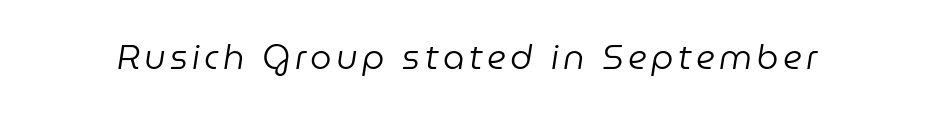
Just letters on the line, the space beneath them empty. Heaviness? Minimal to ordinary, like unemphasized prose. The letters advance in unequal steps, a hallmark of proportional type. This sample uses an oblique cut, with every glyph tilted off the vertical.
